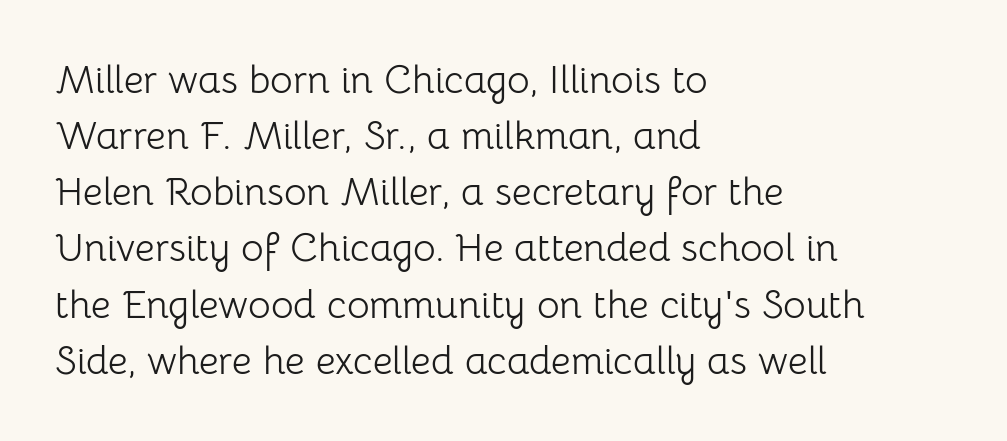
The cut favours lightness, reaching ordinary text weight at its darkest. Rendered with straight, roman letterforms. Compared with typical body copy, the letter spacing here is the same. Baseline-to-baseline distance is the conventional proportion of letter height. Teacher's note: observe the even left margin — that is flush-left alignment. A typesetter would call this proportional, since set widths differ per character.
